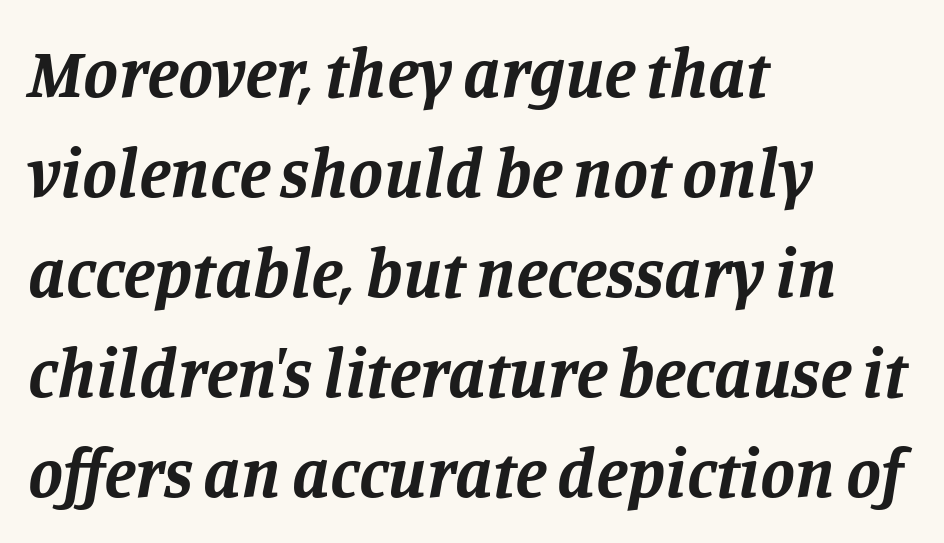
The image shows 70 px bold serif type, italic (leaning right); set left-aligned, normal line spacing (1.43x), normal letter spacing, not underlined; low stroke contrast and a large x-height.
